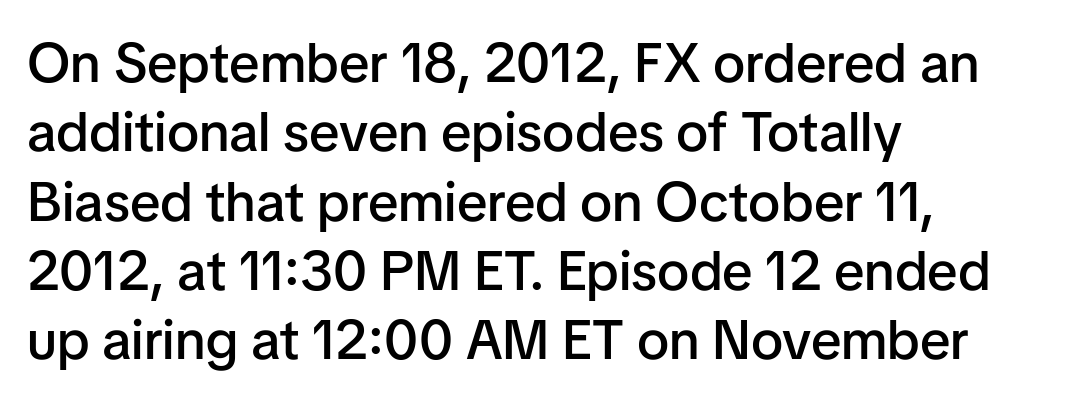
{"serif": "no", "italic": "no", "bold": "semi", "weight": "semibold", "width": "normal", "stroke_contrast": "low", "x_height": "medium", "monospaced": "no", "underline": "no", "align": "left", "line_spacing": "normal", "line_spacing_ratio": 1.26, "letter_spacing": "normal", "letter_spacing_em": 0.0, "glyph_px": 55}
